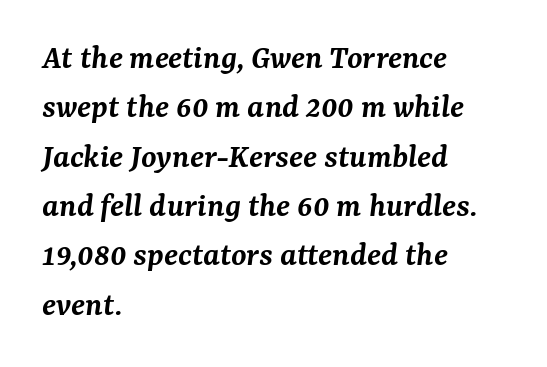
{"serif": "yes", "italic": "yes", "lean": "right", "slant_degrees": 7, "bold": "semi", "weight": "semibold", "width": "normal", "stroke_contrast": "medium", "x_height": "medium", "monospaced": "no", "underline": "no", "align": "left", "line_spacing": "normal", "line_spacing_ratio": 1.41, "letter_spacing": "normal", "letter_spacing_em": 0.0, "glyph_px": 35}
